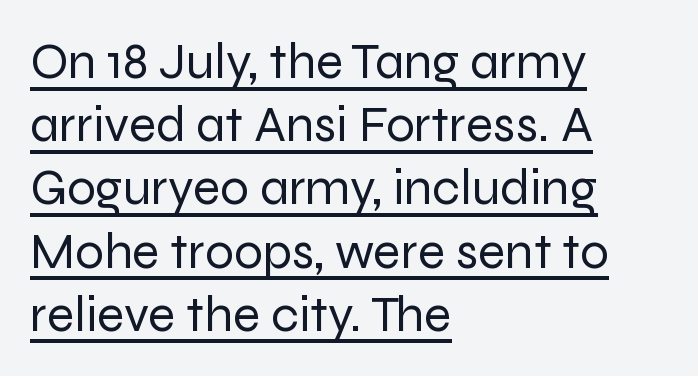
The image shows 51 px regular-weight sans-serif type, upright; set left-aligned, line spacing 1.24x, normal letter spacing, underlined; low stroke contrast and a medium x-height.
